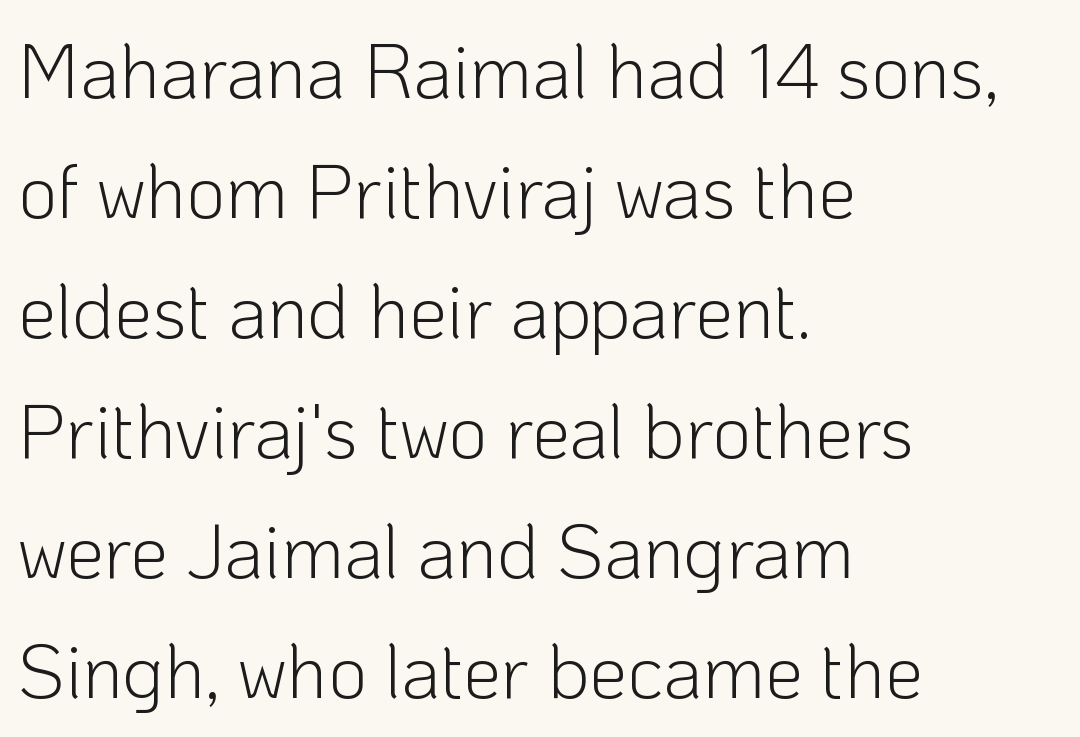
{"serif": "no", "italic": "no", "bold": "no", "weight": "light", "width": "normal", "stroke_contrast": "low", "x_height": "medium", "monospaced": "no", "underline": "no", "align": "left", "line_spacing": "normal", "line_spacing_ratio": 1.58, "letter_spacing": "normal", "letter_spacing_em": 0.0, "glyph_px": 76}
